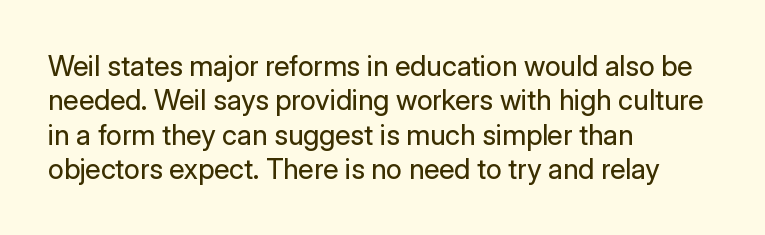
{"serif": "no", "italic": "no", "bold": "no", "weight": "regular", "width": "normal", "stroke_contrast": "low", "x_height": "medium", "monospaced": "no", "underline": "no", "align": "left", "line_spacing_ratio": 1.23, "letter_spacing": "normal", "letter_spacing_em": 0.0, "glyph_px": 28}
